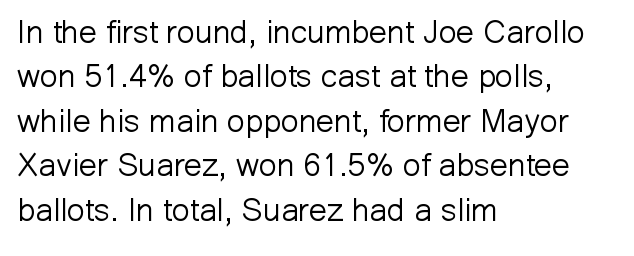
Plain, unruled lines of type. The face used here is proportionally spaced, like ordinary book or web type. Vertical stems look standard width or narrower in stroke. The leading is moderate, giving the passage an even texture.
